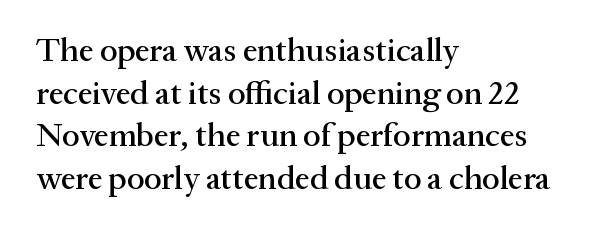
The image shows 33 px serif type, upright; set left-aligned, normal line spacing (1.29x), normal letter spacing, not underlined; medium stroke contrast and a medium x-height.
